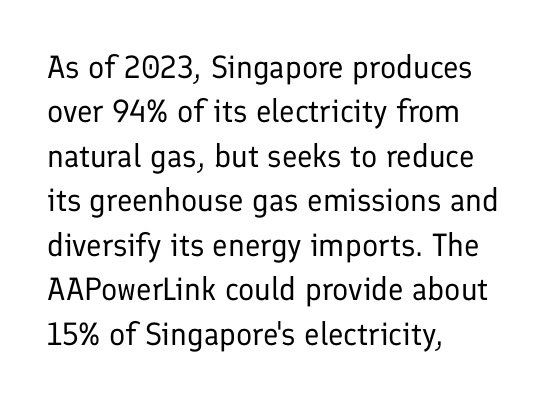
{"serif": "no", "italic": "no", "bold": "no", "weight": "regular", "width": "normal", "stroke_contrast": "low", "x_height": "medium", "monospaced": "no", "underline": "no", "align": "left", "line_spacing": "normal", "line_spacing_ratio": 1.39, "letter_spacing": "normal", "letter_spacing_em": 0.0, "glyph_px": 32}
